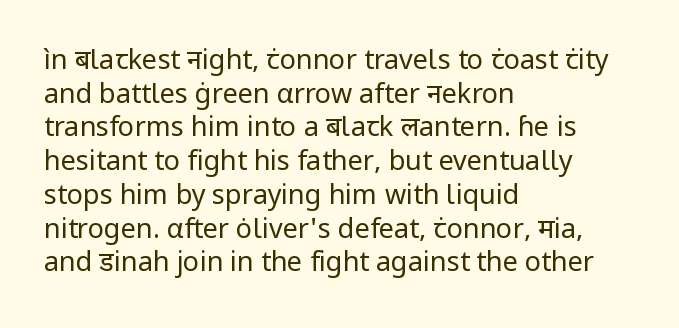
Q: Is the text bold? A: No.
Q: Is the text italic (slanted)? A: No, it is upright.
Q: Is the text underlined? A: No.
Q: How is the paragraph aligned? A: Left-aligned.
Q: Is the spacing between letters normal or unusually wide? A: Normal.
Q: Is the spacing between lines tight, normal or loose? A: Normal.
